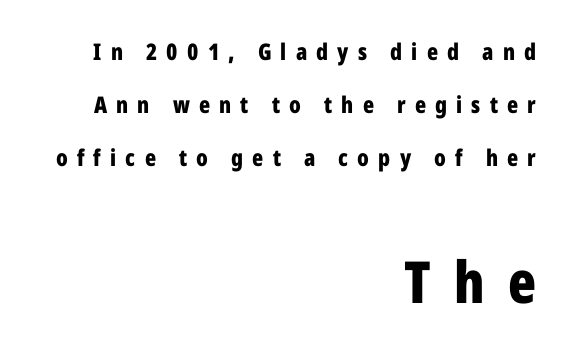
Q: Is the text bold? A: Yes.
Q: Is the text italic (slanted)? A: No, it is upright.
Q: Is the typeface a serif or a sans-serif typeface? A: Sans-serif.
Q: Is the text underlined? A: No.
Q: How is the paragraph aligned? A: Right-aligned.
Q: Is the spacing between letters normal or unusually wide? A: Unusually wide.
Q: Is the spacing between lines tight, normal or loose? A: Loose.
Q: Which block of text is set in a larger size, the first (top) or the second (bottom)? A: The second (bottom) one.
Q: Width (condensed, normal, or wide)? A: Condensed.
Q: Stroke contrast? A: Low.
Q: x-height? A: Medium.
Q: Monospaced? A: No.
